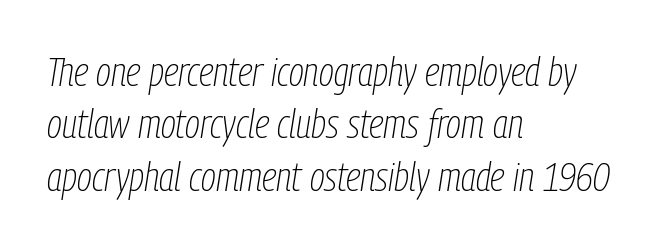
A clean baseline with only descenders dipping below it. You could not count columns in this text — the font is proportionally spaced. This sample uses plain, unmodified letter spacing. The typesetting does not lean heavy: it is not bold. Characters are canted at an angle relative to the baseline's perpendicular. The block of text has a typical density, with ordinary space between rows.
